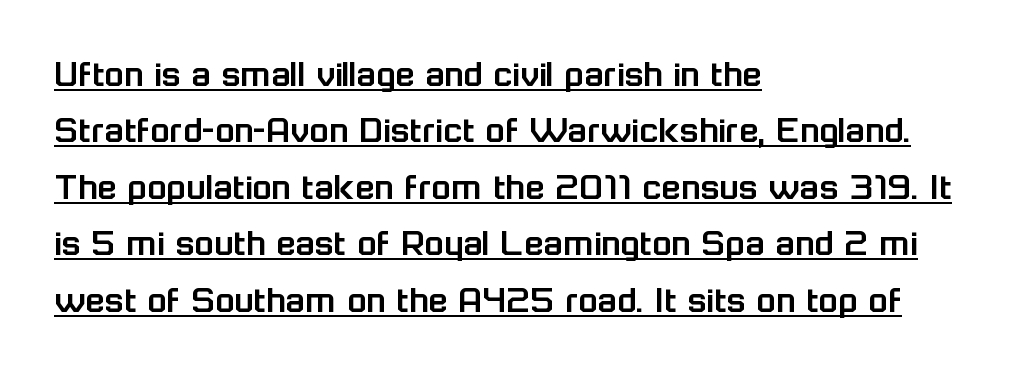
{"serif": "no", "italic": "no", "width": "normal", "stroke_contrast": "low", "x_height": "medium", "monospaced": "no", "underline": "yes", "align": "left", "line_spacing": "normal", "line_spacing_ratio": 1.41, "letter_spacing": "normal", "letter_spacing_em": 0.0, "glyph_px": 40}
